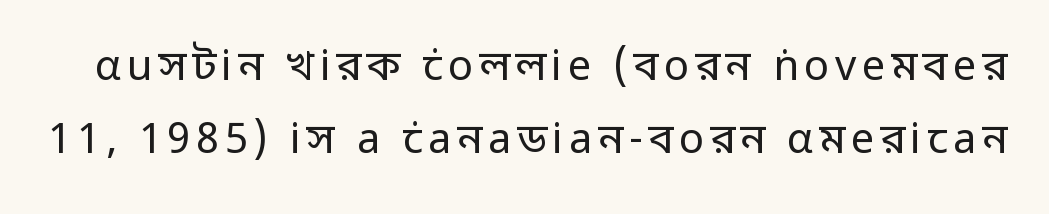
Unlike a traditional serif, this face leaves its strokes unadorned. The gap between lines stays unmarked. Spacing verdict: proportional, widths tailored to each character. The font sits on the lighter half of the weight spectrum, regular included. Style check: upright.
